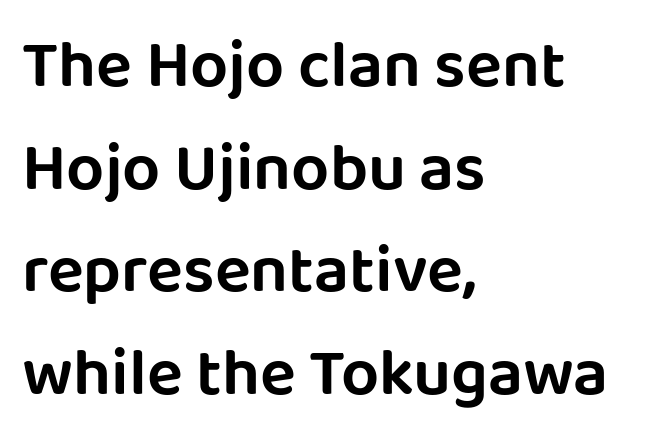
You can tell it's not italic because the verticals are truly vertical. Letter spacing: default. Does the copy run flush right? No — it runs flush left. Proportional: the letters do not fall into vertical columns.
